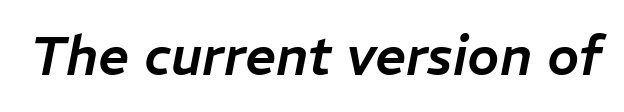
Designer's note — italics engaged. Type without underlining. The rendering keeps characters at their native spacing. The letters advance in unequal steps, a hallmark of proportional type.
